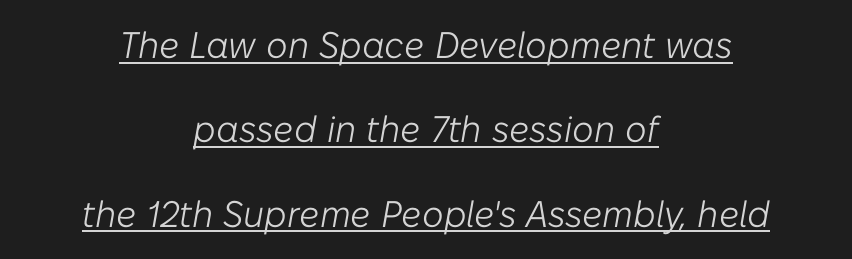
{"italic": "yes", "lean": "right", "slant_degrees": 10, "bold": "no", "weight": "light", "width": "normal", "stroke_contrast": "low", "x_height": "medium", "monospaced": "no", "underline": "yes", "align": "center", "line_spacing": "loose", "line_spacing_ratio": 2.28, "letter_spacing": "normal", "letter_spacing_em": 0.0, "glyph_px": 37}
